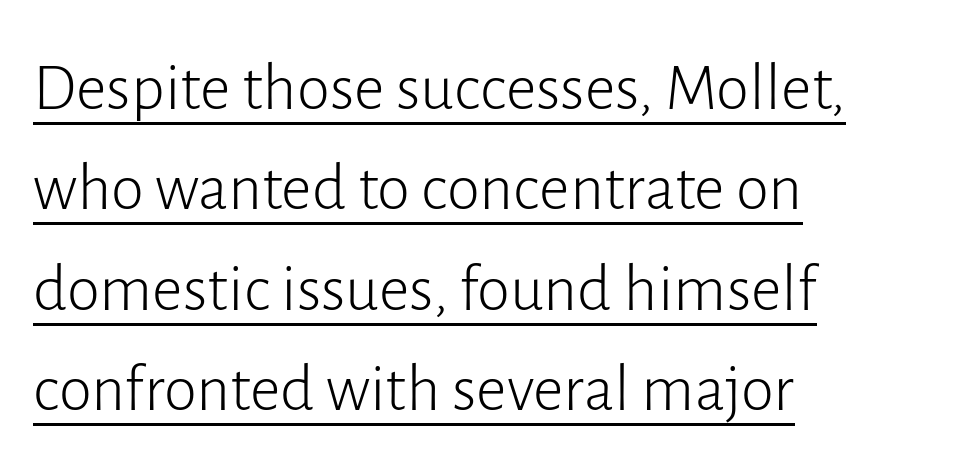
Successive baselines arrive at the customary interval. The typeface chosen for these lines omits serifs. Posture: vertical. Compared with undecorated copy, this sample adds a rule below the words. Stem width sits at or under what a default text font uses.
